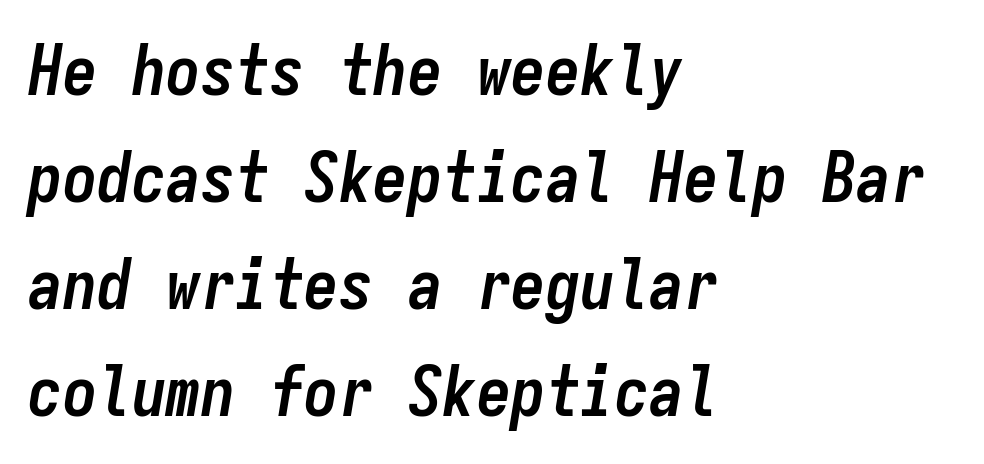
You can tell it's italic because the verticals aren't actually vertical. Every letter is thick-stroked: bold, no question. Tracking here is standard; glyphs follow each other at the usual distance. Is the block centered? No — it sits flush against the left margin. Honestly, there is no underline to notice here at all.
